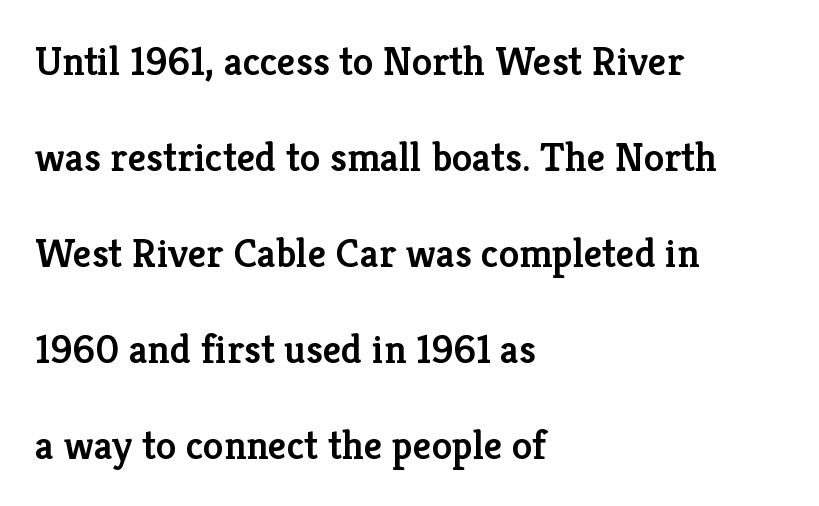
Q: Is the text bold? A: Semi-bold.
Q: Is the text italic (slanted)? A: No, it is upright.
Q: Is the typeface a serif or a sans-serif typeface? A: Serif.
Q: Is the text underlined? A: No.
Q: How is the paragraph aligned? A: Left-aligned.
Q: Is the spacing between letters normal or unusually wide? A: Normal.
Q: Is the spacing between lines tight, normal or loose? A: Loose.
Q: Width (condensed, normal, or wide)? A: Normal.
Q: Stroke contrast? A: Low.
Q: x-height? A: Medium.
Q: Monospaced? A: No.
